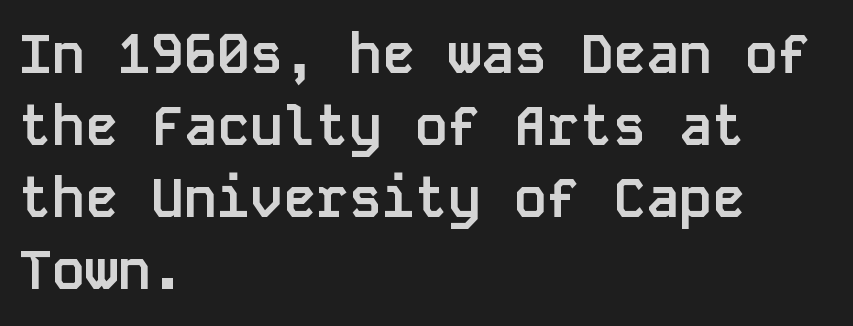
Q: Is the text bold? A: Yes.
Q: Is the text italic (slanted)? A: No, it is upright.
Q: Is the typeface a serif or a sans-serif typeface? A: Sans-serif.
Q: Is the text underlined? A: No.
Q: How is the paragraph aligned? A: Left-aligned.
Q: Is the spacing between letters normal or unusually wide? A: Normal.
Q: Is the spacing between lines tight, normal or loose? A: Normal.
Q: Width (condensed, normal, or wide)? A: Normal.
Q: Stroke contrast? A: Low.
Q: x-height? A: Large.
Q: Monospaced? A: Yes.
